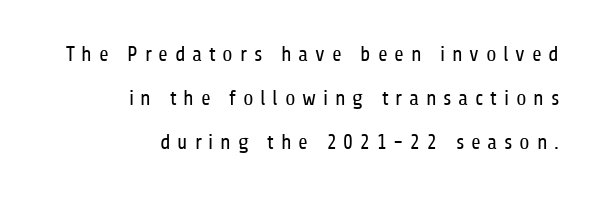
The specimen reads as upright at a glance. Unmarked baselines from the first word to the last. Successive baselines arrive slowly, with a big drop between each. All the whitespace from short lines collects on the left. Letter spacing: wide.
